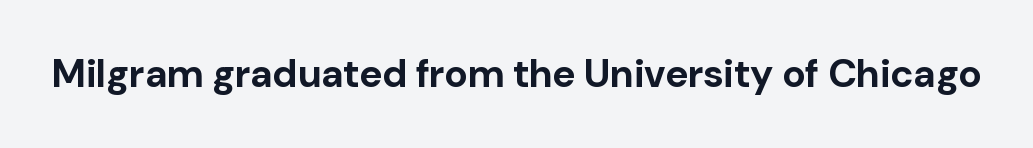
The face used here is rendered with its standard letterfit. Only glyphs here, with clear space below each row. Is this a fixed-width face? No — the glyphs have proportional, varying widths. Ordinary non-slanted type is in use. Thick stems and heavy bowls — unmistakably bold. The type family on display is of the sans-serif kind.
